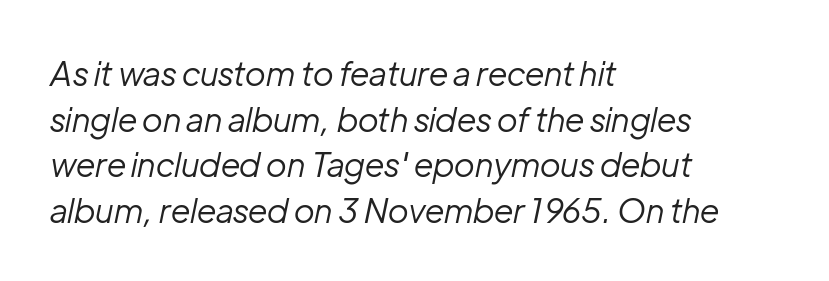
Q: Is the text bold? A: No.
Q: Is the text italic (slanted)? A: Yes, it leans right by about 12 degrees.
Q: Is the text underlined? A: No.
Q: How is the paragraph aligned? A: Left-aligned.
Q: Is the spacing between letters normal or unusually wide? A: Normal.
Q: Is the spacing between lines tight, normal or loose? A: Normal.
Q: Width (condensed, normal, or wide)? A: Normal.
Q: Stroke contrast? A: Low.
Q: x-height? A: Medium.
Q: Monospaced? A: No.
